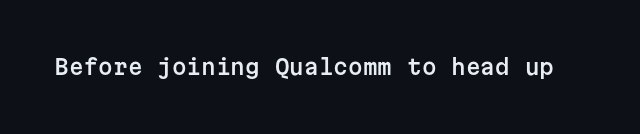
Q: Is the text italic (slanted)? A: No, it is upright.
Q: Is the text underlined? A: No.
Q: Is the spacing between letters normal or unusually wide? A: Normal.
